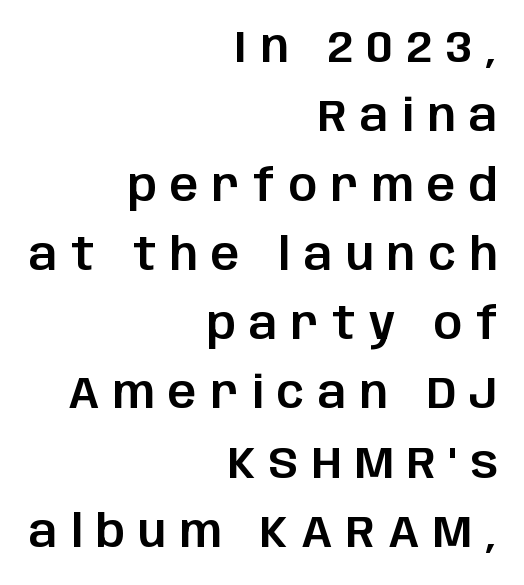
Q: Is the text italic (slanted)? A: No, it is upright.
Q: Is the typeface a serif or a sans-serif typeface? A: Sans-serif.
Q: Is the text underlined? A: No.
Q: How is the paragraph aligned? A: Right-aligned.
Q: Is the spacing between letters normal or unusually wide? A: Unusually wide.
Q: Is the spacing between lines tight, normal or loose? A: Normal.
Q: Width (condensed, normal, or wide)? A: Normal.
Q: Stroke contrast? A: Low.
Q: x-height? A: Large.
Q: Monospaced? A: No.
